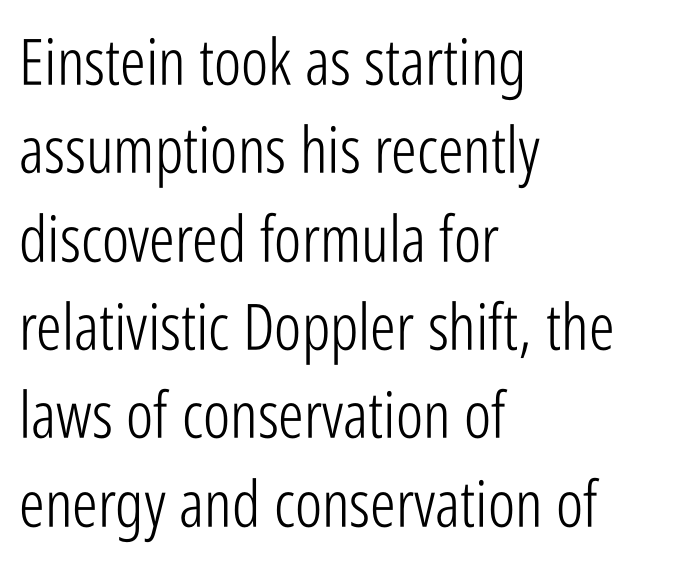
Q: Is the text bold? A: No.
Q: Is the text italic (slanted)? A: No, it is upright.
Q: Is the typeface a serif or a sans-serif typeface? A: Sans-serif.
Q: Is the text underlined? A: No.
Q: How is the paragraph aligned? A: Left-aligned.
Q: Is the spacing between letters normal or unusually wide? A: Normal.
Q: Is the spacing between lines tight, normal or loose? A: Normal.
Q: Width (condensed, normal, or wide)? A: Condensed.
Q: Stroke contrast? A: Low.
Q: x-height? A: Medium.
Q: Monospaced? A: No.
